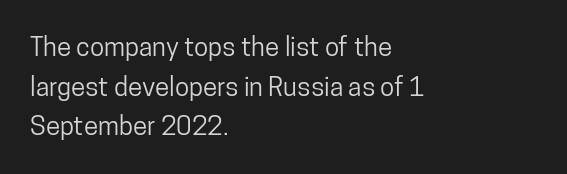
Interline gaps are of average width in this sample. The type sits square on the baseline with zero lean. Just letters on the line, the space beneath them empty. Students, note that the glyphs here touch the page at normal intervals. The rendering anchors every line to the left-hand side.
